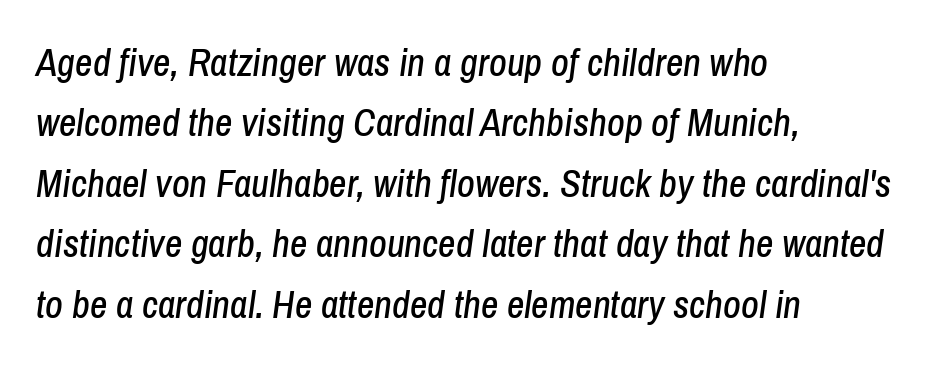
Q: Is the text italic (slanted)? A: Yes, it leans right by about 8 degrees.
Q: Is the text underlined? A: No.
Q: How is the paragraph aligned? A: Left-aligned.
Q: Is the spacing between letters normal or unusually wide? A: Normal.
Q: Is the spacing between lines tight, normal or loose? A: Normal.
Q: Width (condensed, normal, or wide)? A: Condensed.
Q: Stroke contrast? A: Low.
Q: x-height? A: Medium.
Q: Monospaced? A: No.
